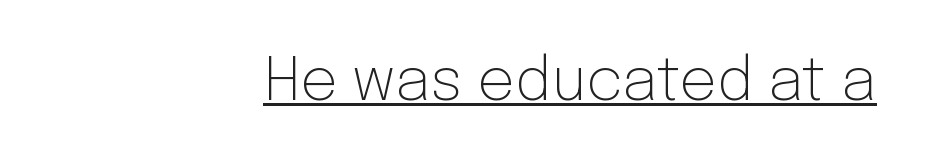
Q: Is the text bold? A: No.
Q: Is the text italic (slanted)? A: No, it is upright.
Q: Is the typeface a serif or a sans-serif typeface? A: Sans-serif.
Q: Is the text underlined? A: Yes.
Q: How is the paragraph aligned? A: Right-aligned.
Q: Is the spacing between letters normal or unusually wide? A: Normal.
Q: Width (condensed, normal, or wide)? A: Normal.
Q: Stroke contrast? A: Low.
Q: x-height? A: Medium.
Q: Monospaced? A: No.
